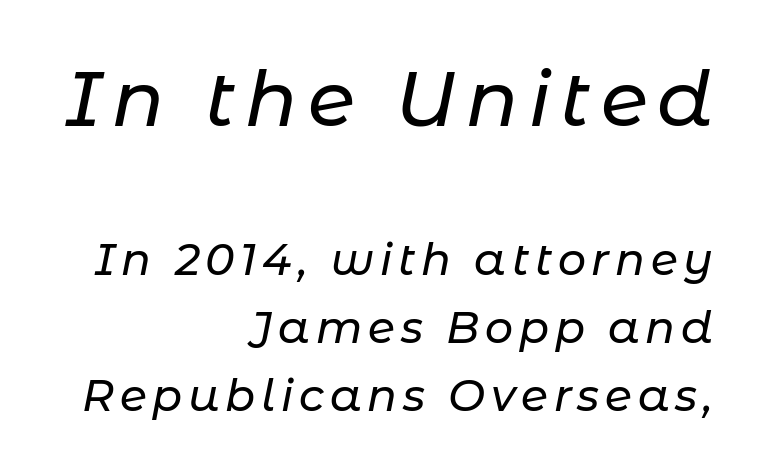
Q: Is the text italic (slanted)? A: Yes, it leans right by about 11 degrees.
Q: Is the text underlined? A: No.
Q: How is the paragraph aligned? A: Right-aligned.
Q: Is the spacing between lines tight, normal or loose? A: Normal.
Q: Which block of text is set in a larger size, the first (top) or the second (bottom)? A: The first (top) one.
Q: Width (condensed, normal, or wide)? A: Normal.
Q: Stroke contrast? A: Low.
Q: x-height? A: Medium.
Q: Monospaced? A: No.
